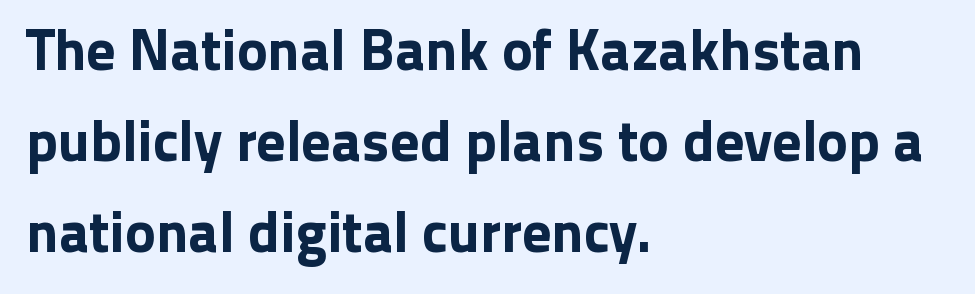
Every row of glyphs begins at an identical x-position on the left. Nope, not italic — everything's standing straight. A typesetter would call this proportional, since set widths differ per character. A sans-serif font was chosen for this passage. Bare-footed words on every line.
